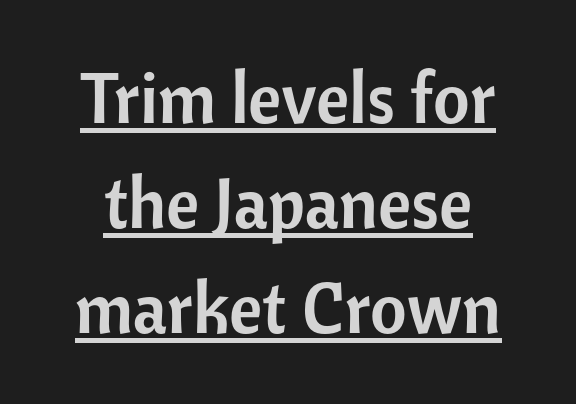
Like a heading marked for emphasis, these lines bear an underscore. Look at the tracking — it's just the regular setting, nothing added. Do the letters lean? They stand straight. The space between consecutive lines is moderate. The type family on display is of the sans-serif kind.
